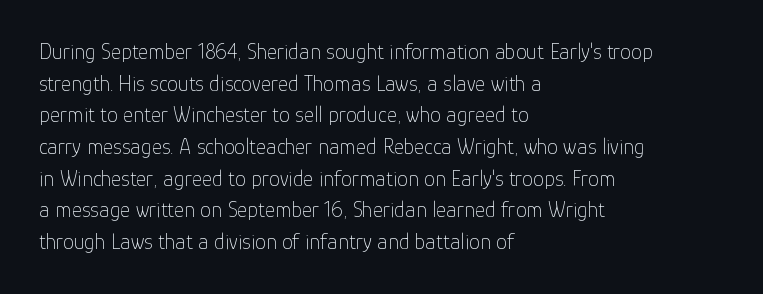
Ordinary non-slanted type is in use. Whoever set this chose a conventional vertical rhythm. Nothing unusual about the tracking: characters are spaced as the font intends. Every row of glyphs begins at an identical x-position on the left.
